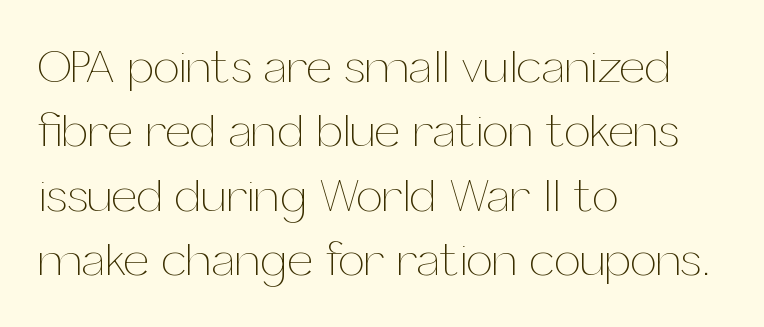
The image shows 47 px thin type, upright; set left-aligned, normal line spacing (1.37x), normal letter spacing, not underlined; medium stroke contrast and a medium x-height.
